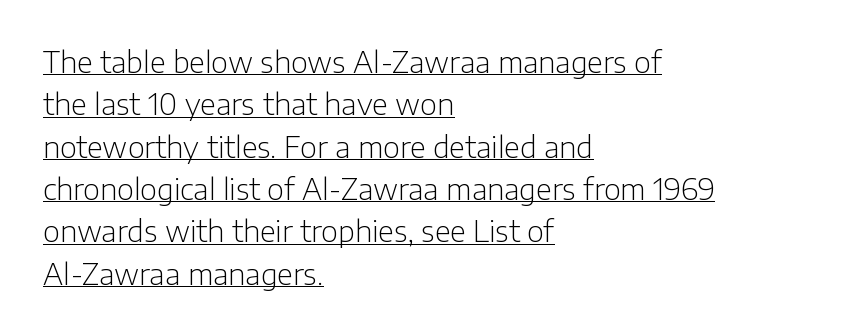
Q: Is the text bold? A: No.
Q: Is the text italic (slanted)? A: No, it is upright.
Q: Is the typeface a serif or a sans-serif typeface? A: Sans-serif.
Q: Is the text underlined? A: Yes.
Q: How is the paragraph aligned? A: Left-aligned.
Q: Is the spacing between letters normal or unusually wide? A: Normal.
Q: Is the spacing between lines tight, normal or loose? A: Normal.
Q: Width (condensed, normal, or wide)? A: Normal.
Q: Stroke contrast? A: Low.
Q: x-height? A: Medium.
Q: Monospaced? A: No.
